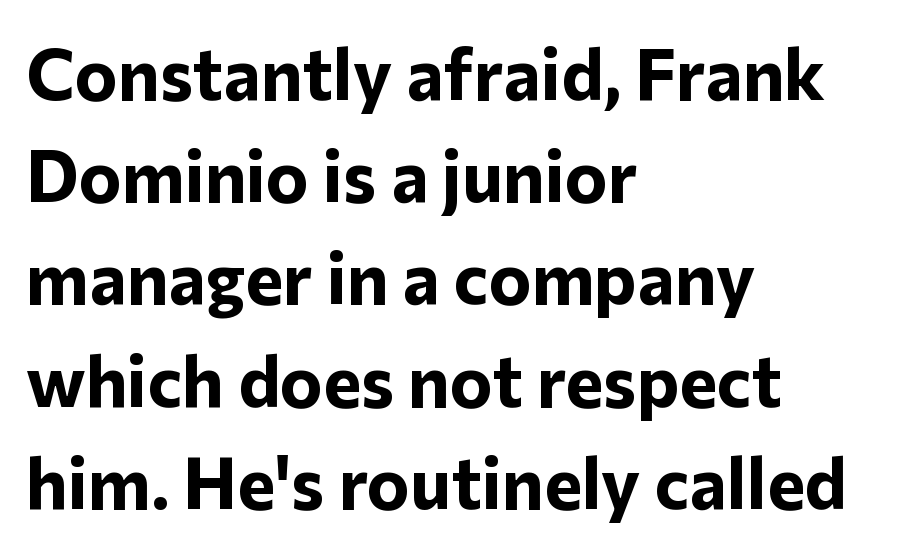
Q: Is the text bold? A: Yes.
Q: Is the text italic (slanted)? A: No, it is upright.
Q: Is the typeface a serif or a sans-serif typeface? A: Sans-serif.
Q: Is the text underlined? A: No.
Q: How is the paragraph aligned? A: Left-aligned.
Q: Is the spacing between letters normal or unusually wide? A: Normal.
Q: Is the spacing between lines tight, normal or loose? A: Normal.
Q: Width (condensed, normal, or wide)? A: Normal.
Q: Stroke contrast? A: Low.
Q: x-height? A: Medium.
Q: Monospaced? A: No.
